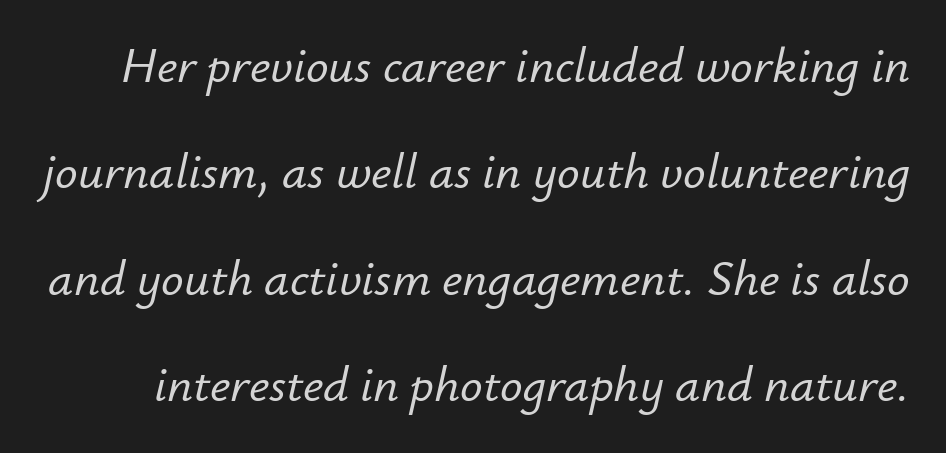
The image shows 50 px text type, italic (leaning right); set loose line spacing (2.13x), normal letter spacing, not underlined; low stroke contrast and a small x-height.
